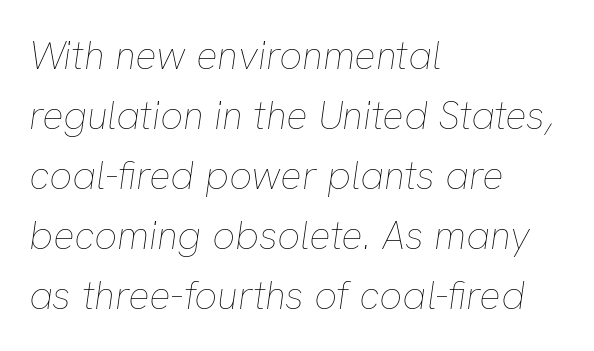
Q: Is the text bold? A: No.
Q: Is the text italic (slanted)? A: Yes, it leans right by about 8 degrees.
Q: Is the text underlined? A: No.
Q: How is the paragraph aligned? A: Left-aligned.
Q: Is the spacing between letters normal or unusually wide? A: Normal.
Q: Is the spacing between lines tight, normal or loose? A: Normal.
Q: Width (condensed, normal, or wide)? A: Normal.
Q: Stroke contrast? A: Low.
Q: x-height? A: Medium.
Q: Monospaced? A: No.
